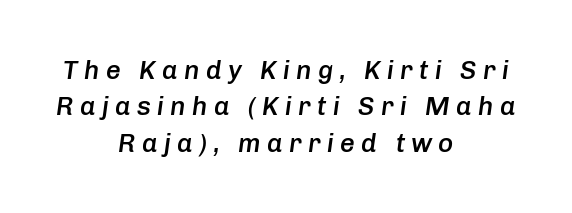
Its strokes are somewhat broadened, the hallmark of semibold type. Spacing between characters has been opened up far beyond the box default. Plain, unruled lines of type. Does the lettering tilt? It does — this is italic. Vertical spacing — default. Reading down the block, each line starts at a different indent, mirrored at its end.
